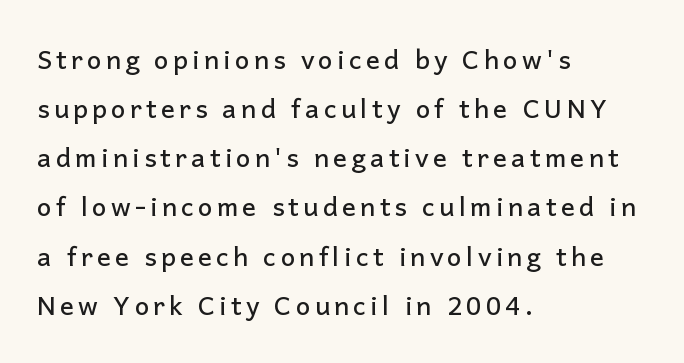
The lettering holds an erect, upright posture throughout. Line beginnings align vertically; line endings do not. Beneath every word, the page is bare.
